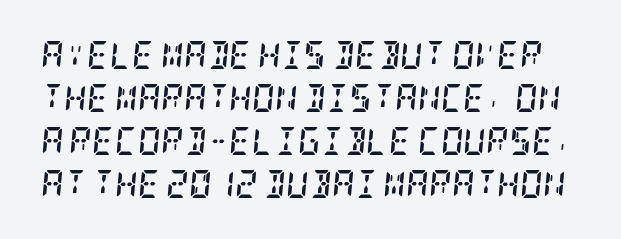
{"serif": "yes", "italic": "yes", "lean": "right", "slant_degrees": 5, "bold": "yes", "weight": "semibold", "width": "condensed", "stroke_contrast": "low", "x_height": "large", "underline": "no", "line_spacing": "normal", "line_spacing_ratio": 1.53, "letter_spacing": "normal", "letter_spacing_em": 0.0, "glyph_px": 28}
